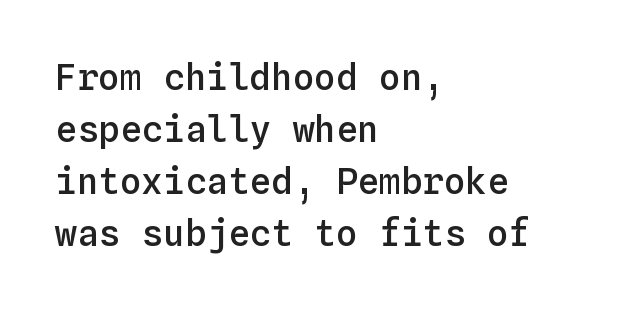
Q: Is the text bold? A: Semi-bold.
Q: Is the text italic (slanted)? A: No, it is upright.
Q: Is the text underlined? A: No.
Q: How is the paragraph aligned? A: Left-aligned.
Q: Is the spacing between letters normal or unusually wide? A: Normal.
Q: Is the spacing between lines tight, normal or loose? A: Normal.
Q: Width (condensed, normal, or wide)? A: Normal.
Q: Stroke contrast? A: Low.
Q: x-height? A: Medium.
Q: Monospaced? A: Yes.
